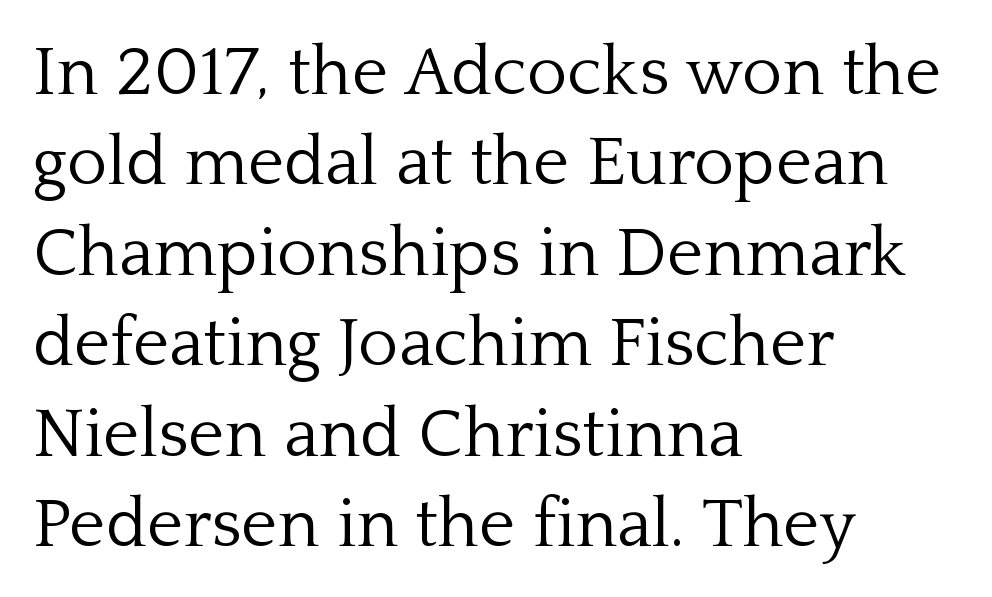
{"serif": "yes", "italic": "no", "bold": "no", "weight": "light", "width": "normal", "stroke_contrast": "low", "x_height": "medium", "monospaced": "no", "underline": "no", "align": "left", "line_spacing": "normal", "line_spacing_ratio": 1.31, "letter_spacing": "normal", "letter_spacing_em": 0.0, "glyph_px": 69}
